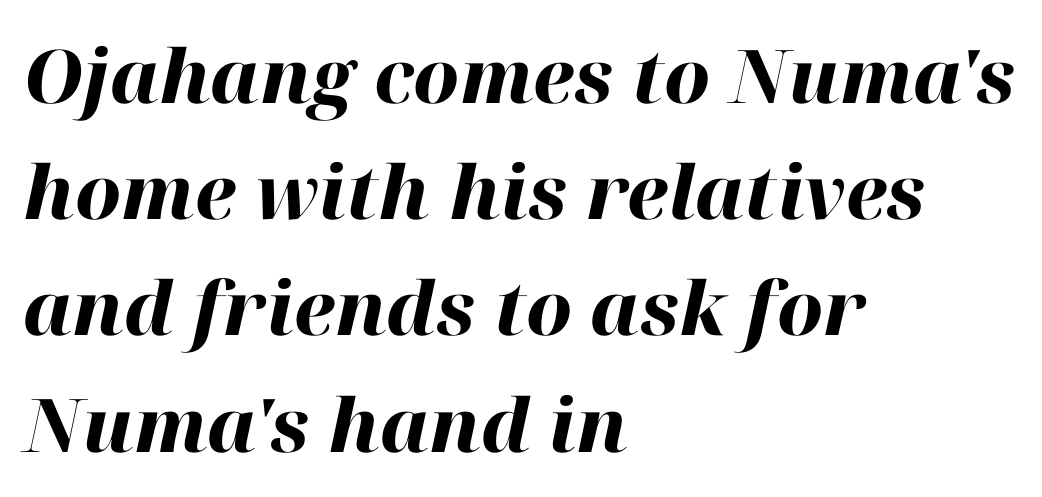
Tracking value appears to be zero — textbook default spacing. The text carries the slant typical of an italic or oblique font. Horizontally, the lines are justified to the leading edge only. A bare baseline throughout the passage.
